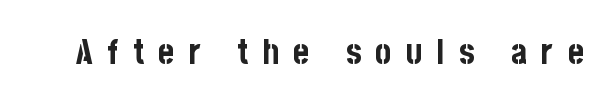
The image shows 34 px bold, condensed sans-serif type, upright; set unusually wide letter spacing (+0.42 em), not underlined; low stroke contrast and a large x-height.
